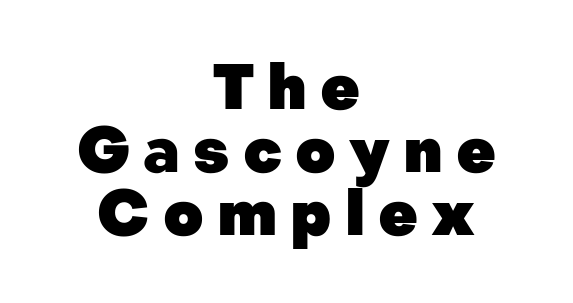
Q: Is the text bold? A: Yes.
Q: Is the text italic (slanted)? A: No, it is upright.
Q: Is the typeface a serif or a sans-serif typeface? A: Sans-serif.
Q: Is the text underlined? A: No.
Q: How is the paragraph aligned? A: Centered.
Q: Is the spacing between letters normal or unusually wide? A: Unusually wide.
Q: Is the spacing between lines tight, normal or loose? A: Tight.
Q: Width (condensed, normal, or wide)? A: Normal.
Q: Stroke contrast? A: Low.
Q: x-height? A: Medium.
Q: Monospaced? A: No.
